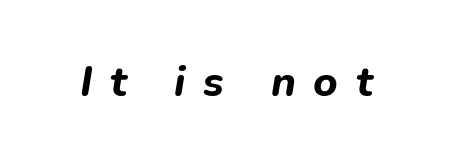
{"italic": "yes", "lean": "right", "slant_degrees": 9, "bold": "yes", "weight": "bold", "width": "normal", "stroke_contrast": "low", "x_height": "medium", "monospaced": "no", "underline": "no", "letter_spacing": "wide", "letter_spacing_em": 0.42, "glyph_px": 42}
